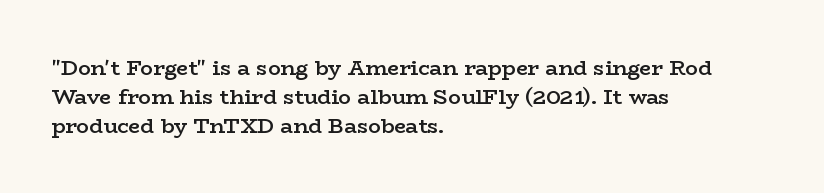
The image shows 21 px text type, upright; set left-aligned, normal line spacing (1.38x), normal letter spacing, not underlined.
